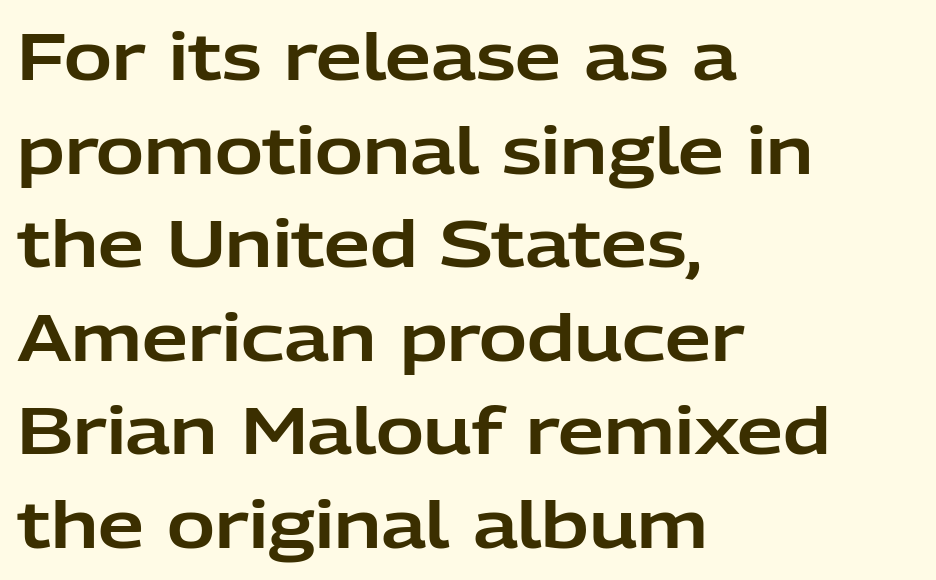
The image shows 65 px sans-serif type, upright; set left-aligned, normal line spacing (1.44x), normal letter spacing, not underlined; low stroke contrast and a medium x-height.
